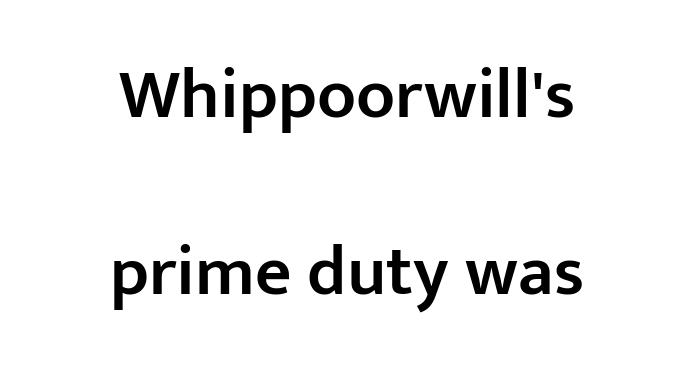
Q: Is the text bold? A: Semi-bold.
Q: Is the text italic (slanted)? A: No, it is upright.
Q: Is the typeface a serif or a sans-serif typeface? A: Sans-serif.
Q: Is the text underlined? A: No.
Q: How is the paragraph aligned? A: Centered.
Q: Is the spacing between letters normal or unusually wide? A: Normal.
Q: Is the spacing between lines tight, normal or loose? A: Loose.
Q: Width (condensed, normal, or wide)? A: Normal.
Q: Stroke contrast? A: Low.
Q: x-height? A: Medium.
Q: Monospaced? A: No.
